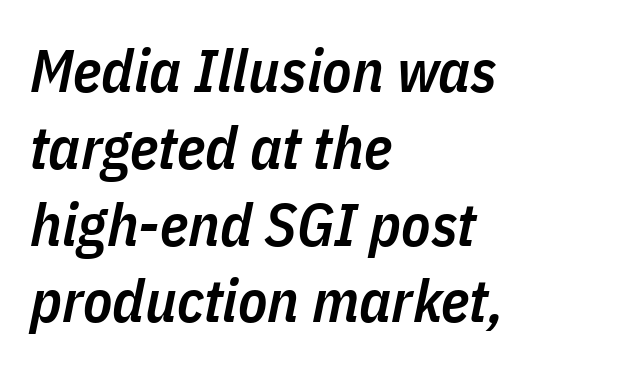
{"italic": "yes", "lean": "right", "slant_degrees": 11, "bold": "semi", "weight": "semibold", "width": "condensed", "stroke_contrast": "low", "x_height": "medium", "monospaced": "no", "underline": "no", "align": "left", "line_spacing": "normal", "line_spacing_ratio": 1.28, "letter_spacing": "normal", "letter_spacing_em": 0.0, "glyph_px": 60}
